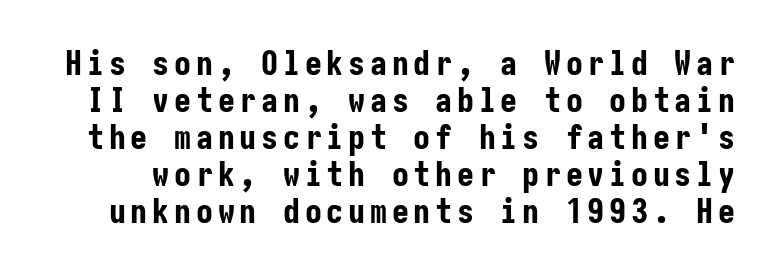
This rendering features lettering with no underline. Each letter's strokes conclude bluntly, with no projecting serifs. Vertical spacing — tight. Characters remain perfectly vertical along every line. This is heavy type, rendered in bold.
